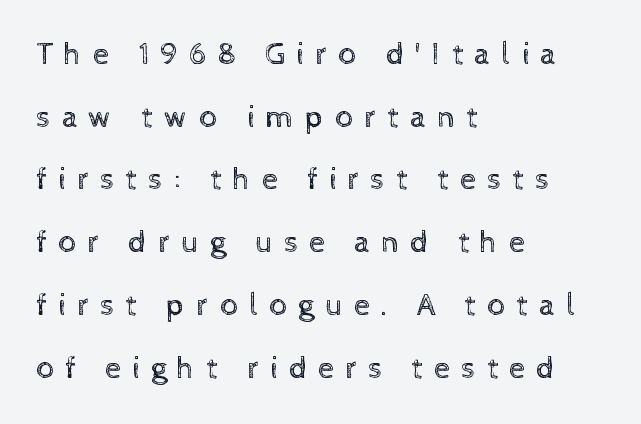
Q: Is the text bold? A: No.
Q: Is the text italic (slanted)? A: No, it is upright.
Q: Is the text underlined? A: No.
Q: How is the paragraph aligned? A: Left-aligned.
Q: Is the spacing between letters normal or unusually wide? A: Unusually wide.
Q: Is the spacing between lines tight, normal or loose? A: Loose.
Q: Width (condensed, normal, or wide)? A: Normal.
Q: x-height? A: Medium.
Q: Monospaced? A: No.
